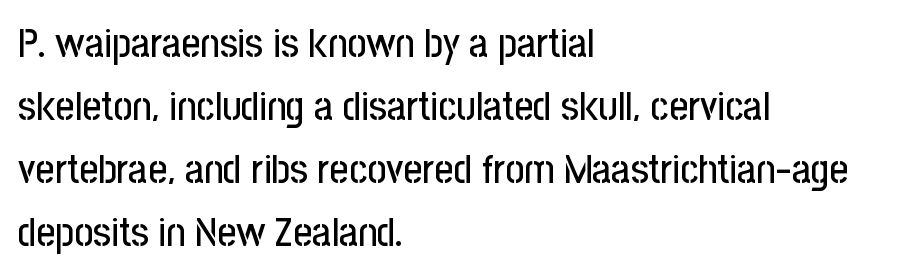
Q: Is the text italic (slanted)? A: No, it is upright.
Q: Is the typeface a serif or a sans-serif typeface? A: Sans-serif.
Q: Is the text underlined? A: No.
Q: How is the paragraph aligned? A: Left-aligned.
Q: Is the spacing between letters normal or unusually wide? A: Normal.
Q: Is the spacing between lines tight, normal or loose? A: Normal.
Q: Width (condensed, normal, or wide)? A: Condensed.
Q: Stroke contrast? A: Low.
Q: x-height? A: Medium.
Q: Monospaced? A: No.
